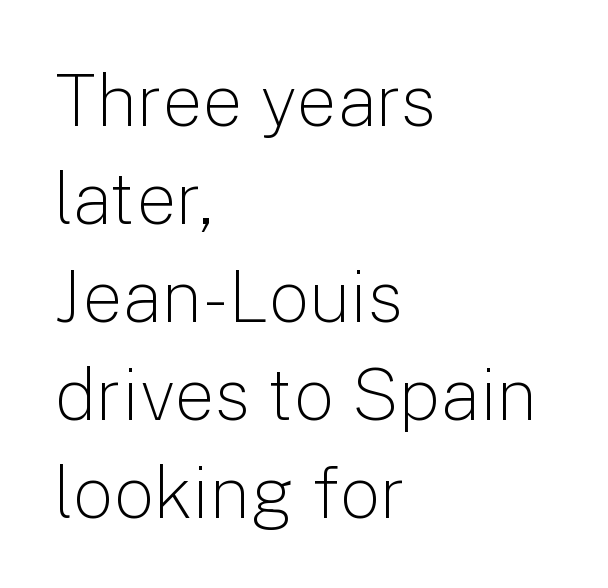
{"serif": "no", "italic": "no", "bold": "no", "weight": "light", "width": "normal", "stroke_contrast": "low", "x_height": "medium", "monospaced": "no", "underline": "no", "align": "left", "line_spacing": "normal", "line_spacing_ratio": 1.36, "letter_spacing": "normal", "letter_spacing_em": 0.0, "glyph_px": 72}
